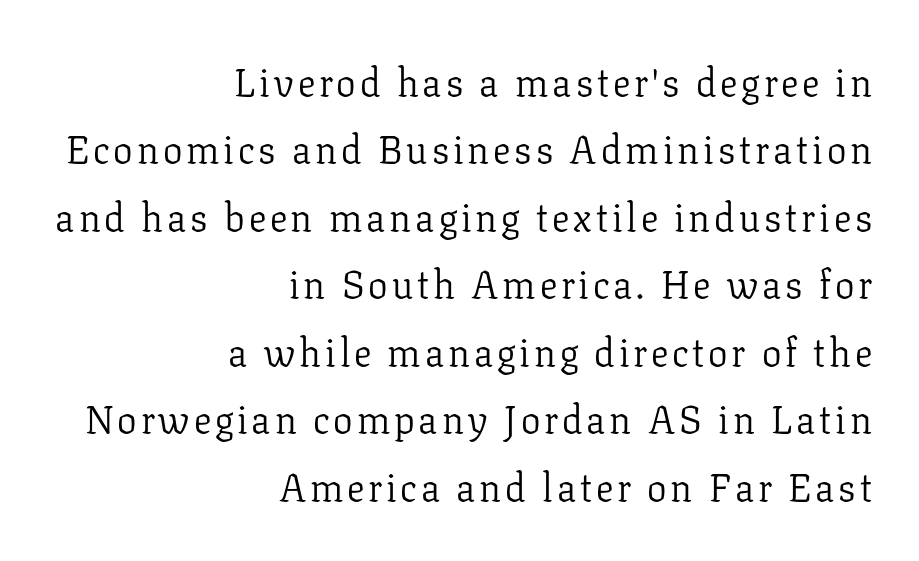
The image shows 39 px light serif type, upright; set right-aligned, line spacing 1.73x, not underlined; low stroke contrast and a medium x-height.
